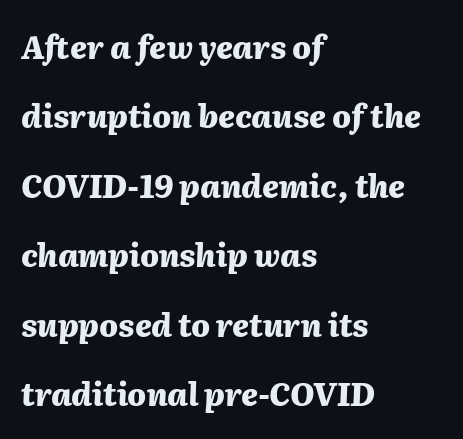
{"italic": "yes", "lean": "right", "slant_degrees": 2, "bold": "yes", "weight": "heavy", "width": "normal", "stroke_contrast": "medium", "x_height": "medium", "monospaced": "no", "underline": "no", "align": "left", "line_spacing": "loose", "line_spacing_ratio": 2.24, "letter_spacing": "normal", "letter_spacing_em": 0.0, "glyph_px": 31}
